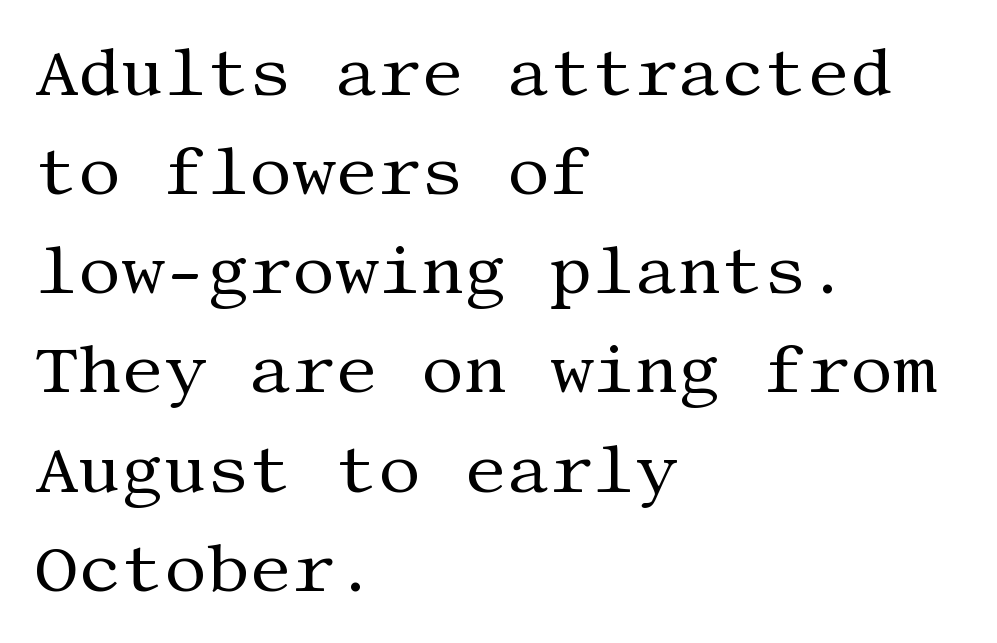
Bare-footed words on every line. Tracking value appears to be zero — textbook default spacing. The specimen reads as upright at a glance. This sample uses a serif face. Horizontal bands of white between lines are of average thickness. Line beginnings align vertically; line endings do not.
